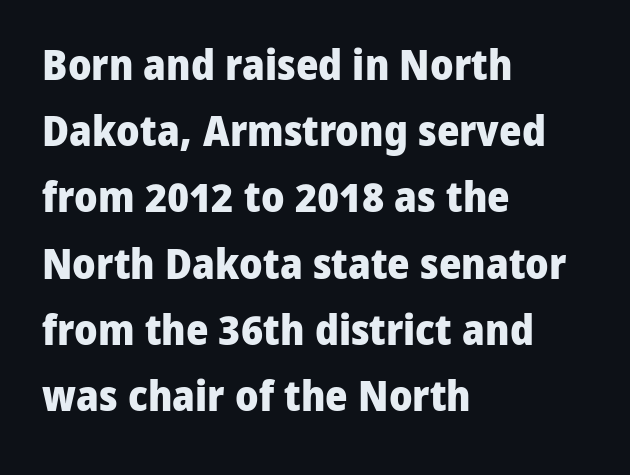
The area under the type is left untouched. Proportional: the letters do not fall into vertical columns. Caption: bold face, heavy strokes. How are the letters spaced? Ordinarily, with no added tracking. The axis of the letterforms is exactly vertical.
